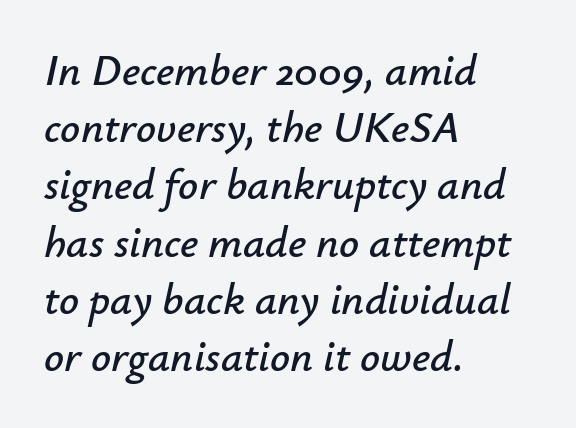
Q: Is the text italic (slanted)? A: Yes, it leans right by about 12 degrees.
Q: Is the text underlined? A: No.
Q: How is the paragraph aligned? A: Left-aligned.
Q: Is the spacing between letters normal or unusually wide? A: Normal.
Q: Is the spacing between lines tight, normal or loose? A: Normal.
Q: Width (condensed, normal, or wide)? A: Normal.
Q: Stroke contrast? A: Low.
Q: x-height? A: Small.
Q: Monospaced? A: No.
